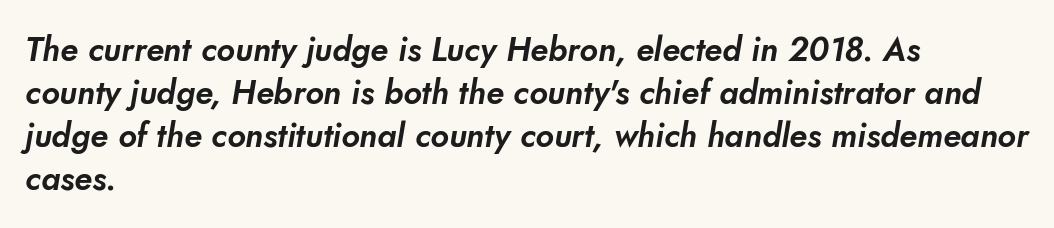
The image shows 33 px sans-serif type; set left-aligned, normal line spacing (1.3x), normal letter spacing, not underlined; low stroke contrast and a small x-height.
